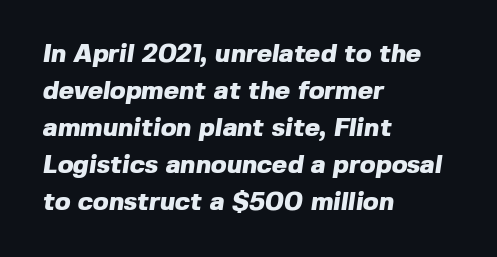
{"bold": "yes", "underline": "no", "align": "left", "line_spacing": "normal", "line_spacing_ratio": 1.42, "letter_spacing": "normal", "letter_spacing_em": 0.0, "glyph_px": 26}
